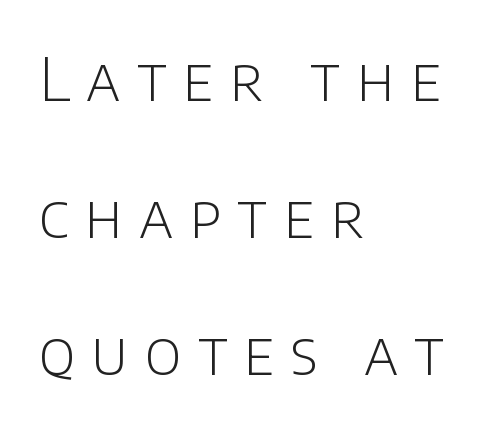
Q: Is the text bold? A: No.
Q: Is the text italic (slanted)? A: No, it is upright.
Q: Is the typeface a serif or a sans-serif typeface? A: Sans-serif.
Q: Is the text underlined? A: No.
Q: How is the paragraph aligned? A: Left-aligned.
Q: Is the spacing between letters normal or unusually wide? A: Unusually wide.
Q: Is the spacing between lines tight, normal or loose? A: Loose.
Q: Width (condensed, normal, or wide)? A: Normal.
Q: Stroke contrast? A: Low.
Q: x-height? A: Large.
Q: Monospaced? A: No.
